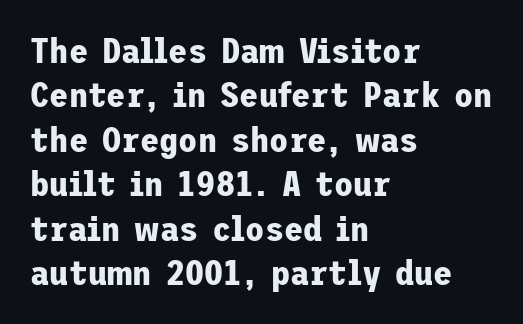
Layout note: lines flush left. Students, observe: this is what conventionally led text looks like. The typeface chosen for these lines omits serifs. Caption: standard tracking, unaltered. These words are printed bold, with thick strokes throughout. These lines were composed using upright roman letters.
